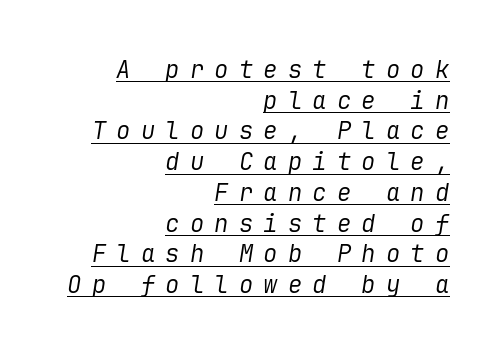
The image shows 24 px text type, italic (leaning right); set right-aligned, normal line spacing (1.28x), unusually wide letter spacing (+0.42 em), underlined.
